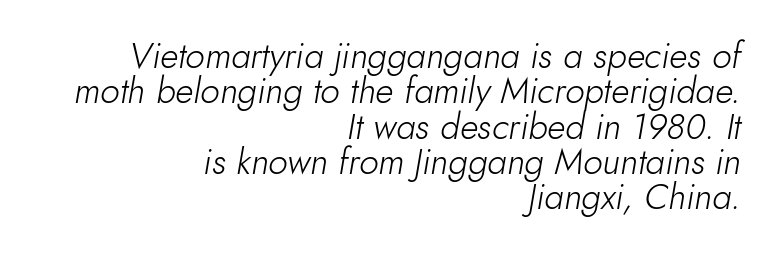
Anything drawn beneath the words? Only blank space. Leading: reduced. Slant detected: the letters are inclined. Character widths vary here, with narrow letters taking less room than wide ones. Is the type heavy? It reads as light-to-regular instead.
